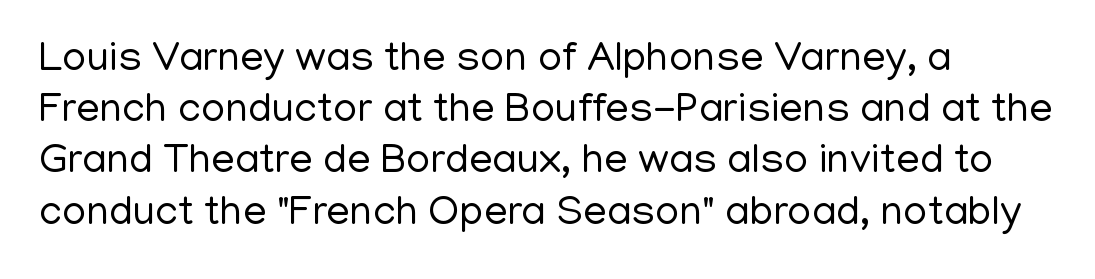
{"serif": "no", "italic": "no", "bold": "no", "weight": "regular", "width": "normal", "stroke_contrast": "low", "x_height": "medium", "monospaced": "no", "underline": "no", "align": "left", "line_spacing_ratio": 1.22, "letter_spacing": "normal", "letter_spacing_em": 0.0, "glyph_px": 42}
